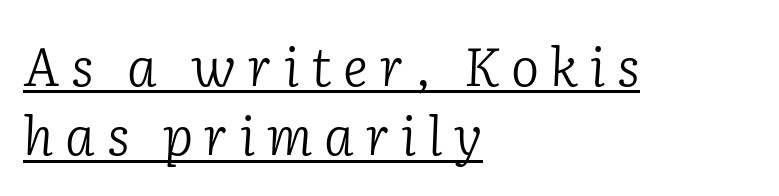
The image shows 53 px light serif type, italic (leaning right); set left-aligned, normal line spacing (1.31x), unusually wide letter spacing (+0.22 em), underlined; low stroke contrast and a medium x-height.
